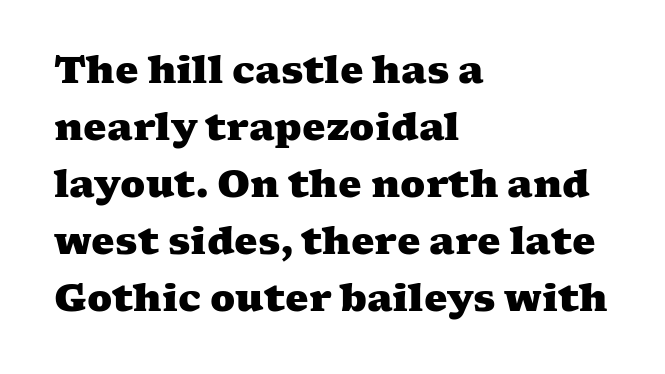
{"serif": "yes", "bold": "yes", "weight": "heavy", "width": "wide", "stroke_contrast": "medium", "x_height": "medium", "monospaced": "no", "underline": "no", "align": "left", "line_spacing": "normal", "line_spacing_ratio": 1.54, "letter_spacing": "normal", "letter_spacing_em": 0.0, "glyph_px": 37}
